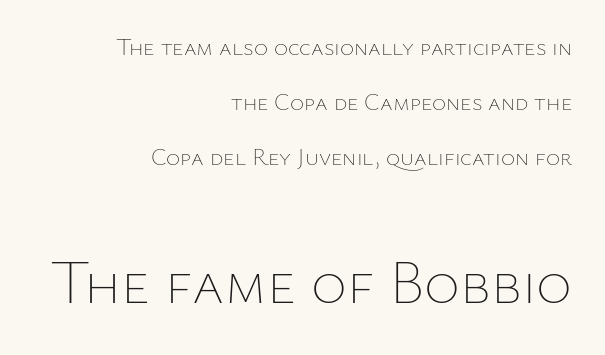
Q: Is the text bold? A: No.
Q: Is the text italic (slanted)? A: No, it is upright.
Q: Is the text underlined? A: No.
Q: How is the paragraph aligned? A: Right-aligned.
Q: Is the spacing between letters normal or unusually wide? A: Normal.
Q: Is the spacing between lines tight, normal or loose? A: Loose.
Q: Which block of text is set in a larger size, the first (top) or the second (bottom)? A: The second (bottom) one.
Q: Width (condensed, normal, or wide)? A: Normal.
Q: Stroke contrast? A: Low.
Q: x-height? A: Medium.
Q: Monospaced? A: No.
